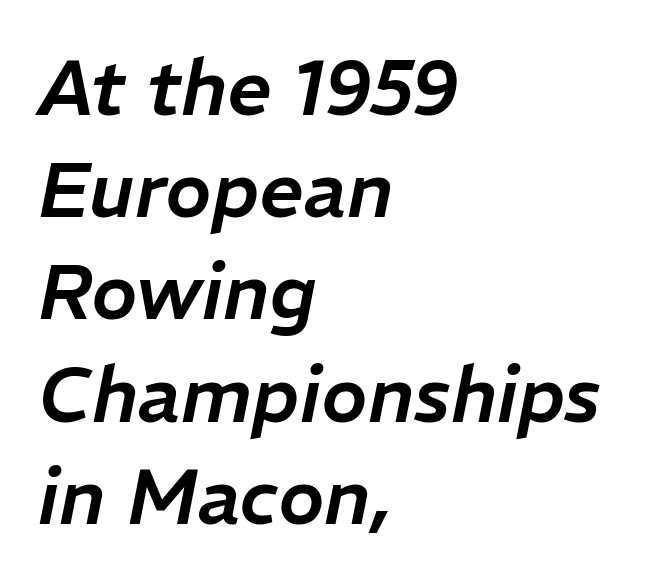
{"italic": "yes", "lean": "right", "slant_degrees": 11, "width": "normal", "stroke_contrast": "low", "x_height": "medium", "monospaced": "no", "underline": "no", "align": "left", "line_spacing": "normal", "line_spacing_ratio": 1.31, "letter_spacing": "normal", "letter_spacing_em": 0.0, "glyph_px": 78}
